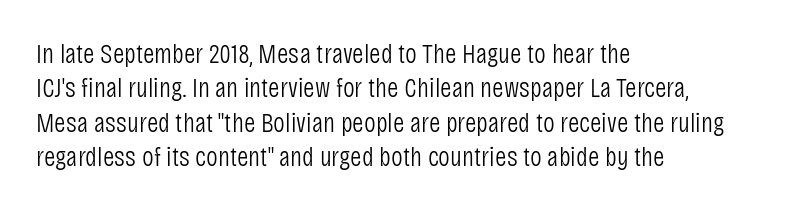
Q: Is the text bold? A: No.
Q: Is the text italic (slanted)? A: No, it is upright.
Q: Is the typeface a serif or a sans-serif typeface? A: Sans-serif.
Q: Is the text underlined? A: No.
Q: How is the paragraph aligned? A: Left-aligned.
Q: Is the spacing between letters normal or unusually wide? A: Normal.
Q: Width (condensed, normal, or wide)? A: Condensed.
Q: Stroke contrast? A: Low.
Q: x-height? A: Large.
Q: Monospaced? A: No.
